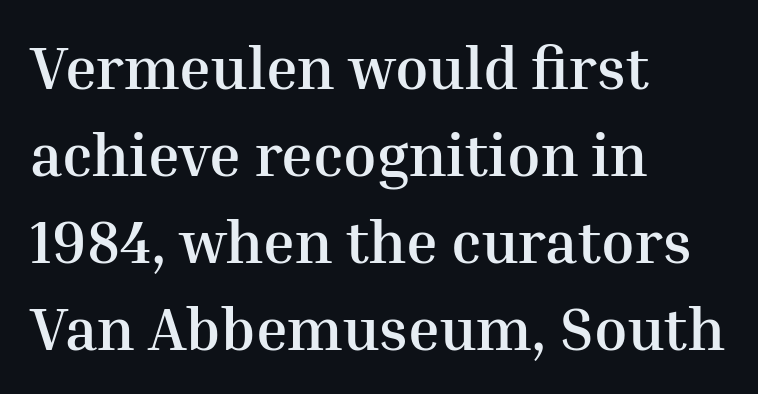
The image shows 60 px semibold serif type, upright; set left-aligned, normal line spacing (1.45x), normal letter spacing, not underlined; medium stroke contrast and a medium x-height.
